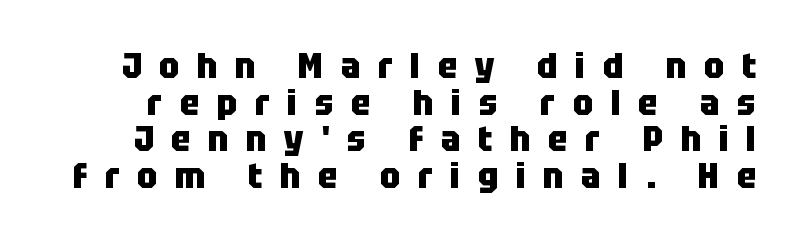
The image shows 36 px heavy, condensed sans-serif type, upright; set tight line spacing (1.02x), unusually wide letter spacing (+0.49 em), not underlined; low stroke contrast and a large x-height.
